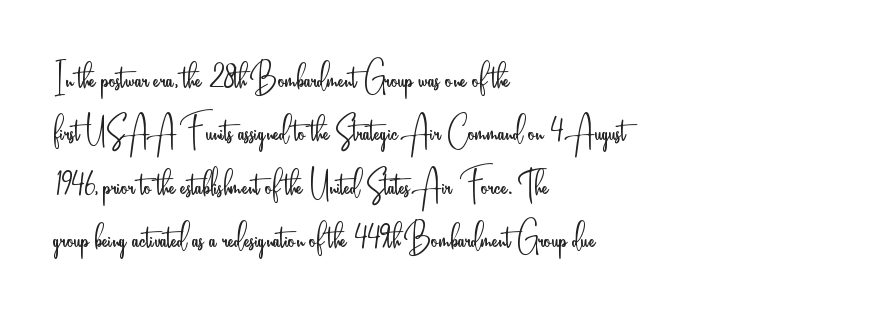
{"serif": "no", "bold": "no", "weight": "light", "width": "condensed", "stroke_contrast": "low", "x_height": "small", "monospaced": "no", "underline": "no", "align": "left", "line_spacing_ratio": 1.24, "letter_spacing": "normal", "letter_spacing_em": 0.0, "glyph_px": 43}
